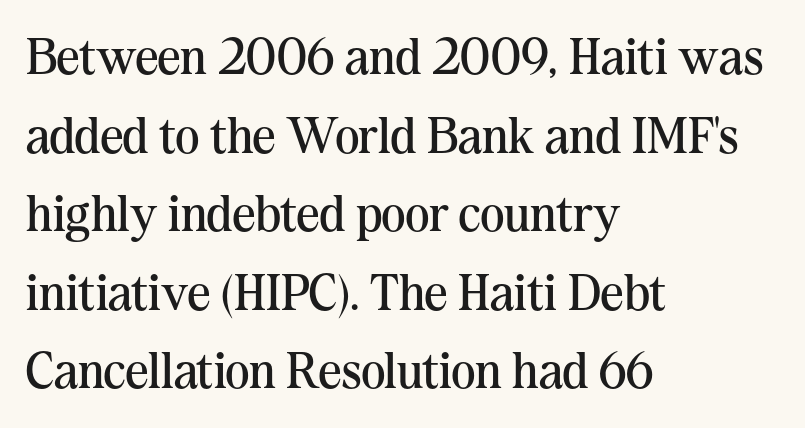
{"serif": "yes", "italic": "no", "bold": "no", "weight": "regular", "width": "normal", "stroke_contrast": "medium", "x_height": "medium", "monospaced": "no", "underline": "no", "align": "left", "line_spacing": "normal", "line_spacing_ratio": 1.54, "letter_spacing": "normal", "letter_spacing_em": 0.0, "glyph_px": 51}
